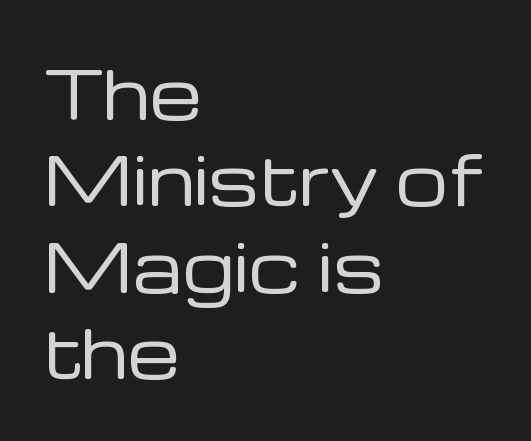
{"serif": "no", "italic": "no", "bold": "no", "weight": "regular", "width": "normal", "stroke_contrast": "low", "x_height": "medium", "monospaced": "no", "underline": "no", "align": "left", "line_spacing": "normal", "line_spacing_ratio": 1.31, "letter_spacing": "normal", "letter_spacing_em": 0.0, "glyph_px": 66}
